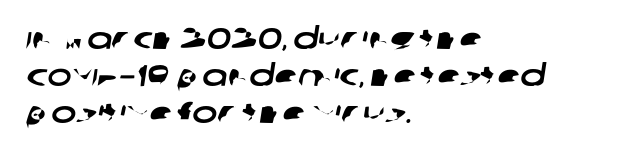
{"serif": "no", "width": "wide", "stroke_contrast": "low", "x_height": "large", "monospaced": "no", "underline": "no", "align": "left", "line_spacing_ratio": 1.24, "letter_spacing": "normal", "letter_spacing_em": 0.0, "glyph_px": 30}
